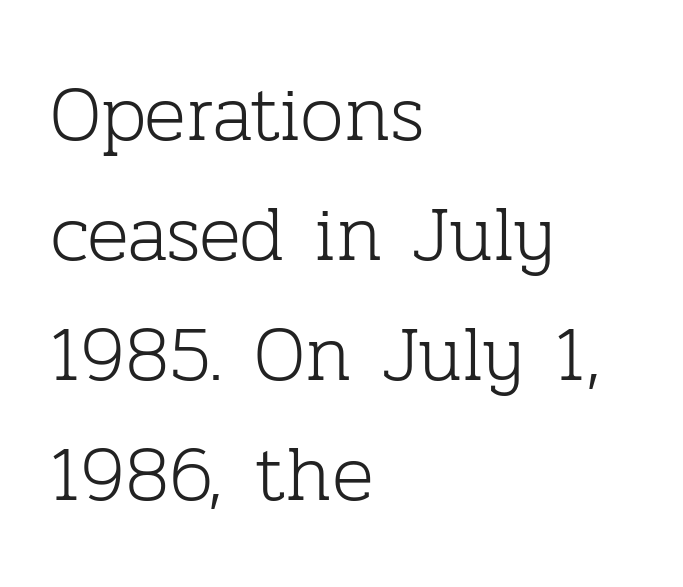
The image shows 78 px light serif type, upright; set left-aligned, normal line spacing (1.54x), normal letter spacing, not underlined; low stroke contrast and a medium x-height.
